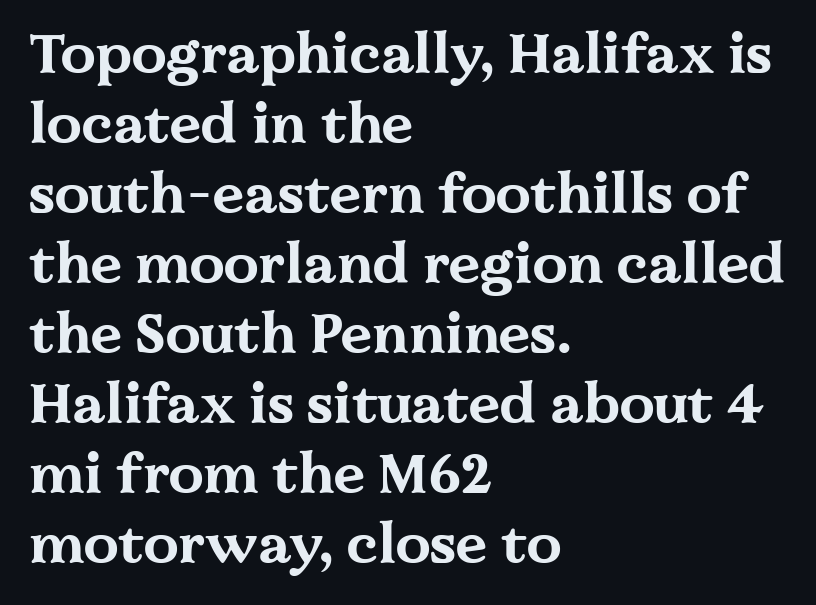
{"serif": "yes", "italic": "no", "bold": "yes", "weight": "bold", "width": "wide", "stroke_contrast": "medium", "x_height": "medium", "monospaced": "no", "underline": "no", "align": "left", "line_spacing": "normal", "line_spacing_ratio": 1.25, "letter_spacing": "normal", "letter_spacing_em": 0.0, "glyph_px": 56}
